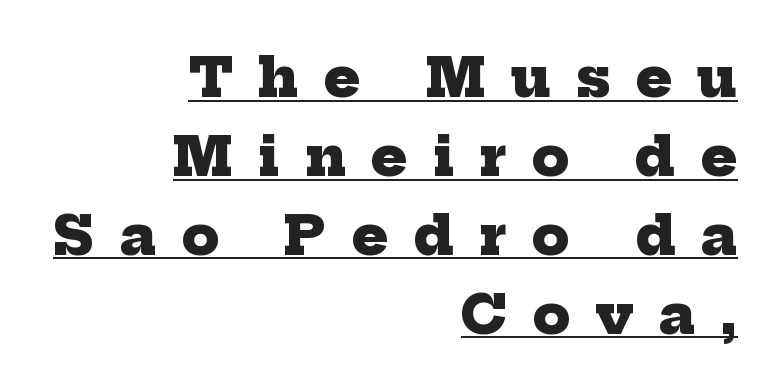
{"serif": "yes", "bold": "yes", "weight": "heavy", "width": "normal", "stroke_contrast": "low", "x_height": "medium", "monospaced": "no", "underline": "yes", "align": "right", "line_spacing": "normal", "line_spacing_ratio": 1.46, "letter_spacing": "wide", "letter_spacing_em": 0.47, "glyph_px": 54}
